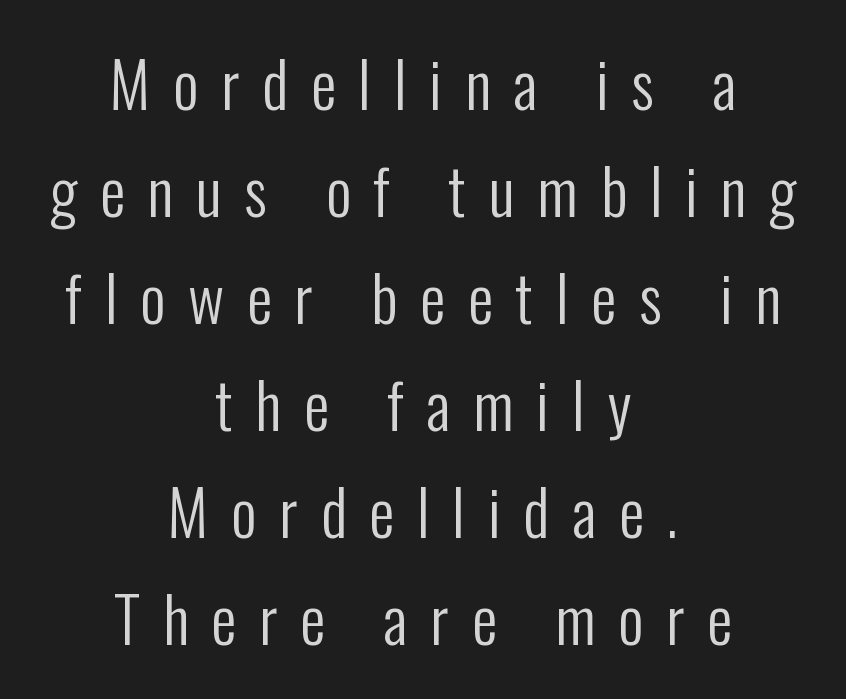
The passage shown is not bold in any degree. How would I describe the line gaps? Plain and ordinary. The gaps between neighbouring characters are conspicuously large. Posture: upright roman.
